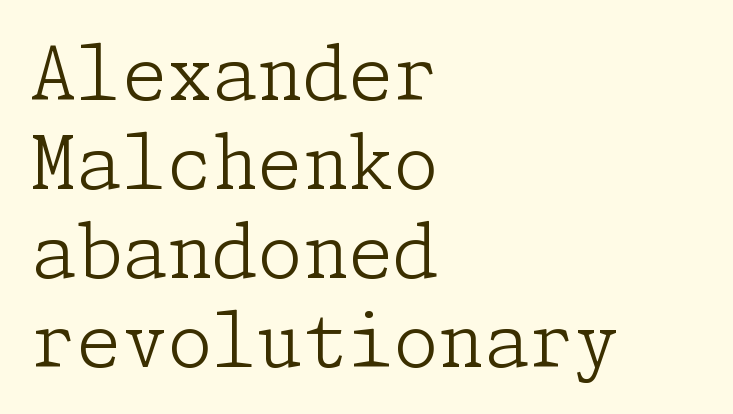
The image shows 73 px light serif type, upright; set left-aligned, line spacing 1.22x, normal letter spacing, not underlined; low stroke contrast and a medium x-height.
